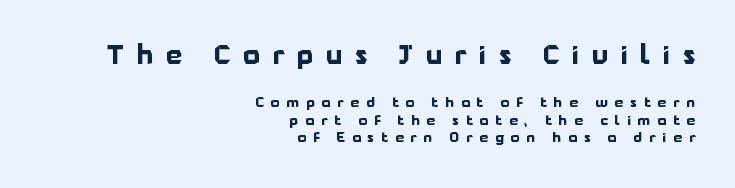
Q: Is the text bold? A: Yes.
Q: Is the text italic (slanted)? A: No, it is upright.
Q: Is the text underlined? A: No.
Q: How is the paragraph aligned? A: Right-aligned.
Q: Is the spacing between letters normal or unusually wide? A: Unusually wide.
Q: Is the spacing between lines tight, normal or loose? A: Normal.
Q: Which block of text is set in a larger size, the first (top) or the second (bottom)? A: The first (top) one.
